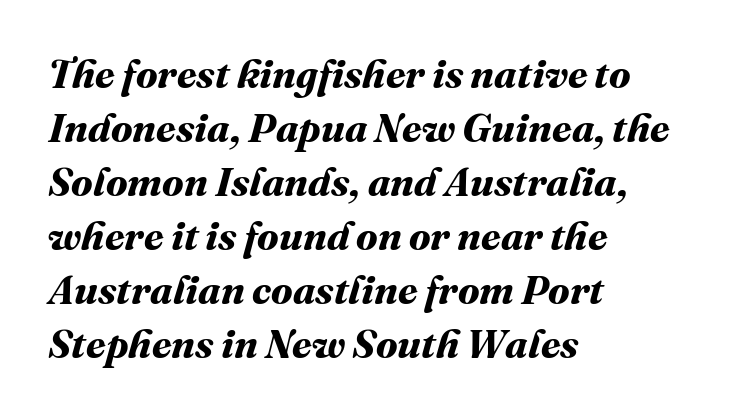
No extra tracking has been applied to these lines. Anything drawn beneath the words? Only blank space. Heft: maximum for text — a bold. A normal amount of white space separates one row of letters from the next. Short and long lines alike share a common starting point at left.
